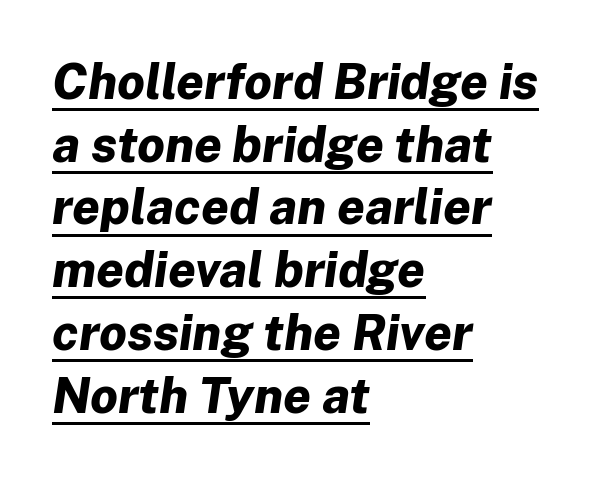
Caption: standard tracking, unaltered. Decoration check: the copy is underlined. Think of a printed novel: that variable character pitch is what you see here. In terms of weight, the rendering is a true, heavy bold.
